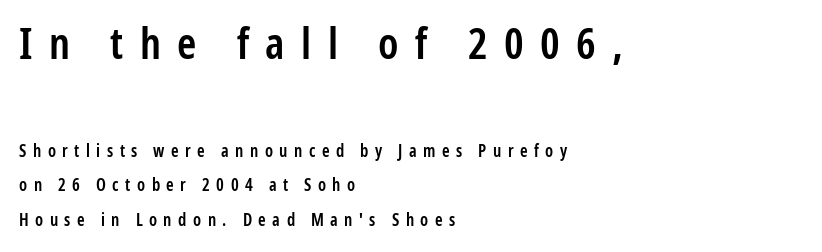
{"serif": "no", "italic": "no", "bold": "semi", "weight": "semibold", "width": "condensed", "stroke_contrast": "low", "x_height": "medium", "monospaced": "no", "underline": "no", "align": "left", "line_spacing": "loose", "line_spacing_ratio": 2.03, "letter_spacing": "wide", "letter_spacing_em": 0.38, "larger_block": "first", "size_ratio": 2.53, "glyph_px": 43}
